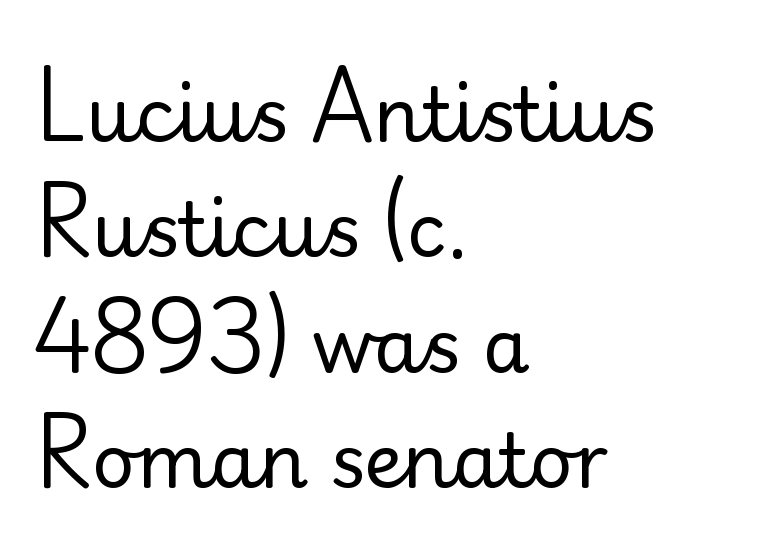
Q: Is the text bold? A: No.
Q: Is the text italic (slanted)? A: No, it is upright.
Q: Is the typeface a serif or a sans-serif typeface? A: Sans-serif.
Q: Is the text underlined? A: No.
Q: How is the paragraph aligned? A: Left-aligned.
Q: Is the spacing between letters normal or unusually wide? A: Normal.
Q: Is the spacing between lines tight, normal or loose? A: Normal.
Q: Width (condensed, normal, or wide)? A: Normal.
Q: Stroke contrast? A: Low.
Q: x-height? A: Small.
Q: Monospaced? A: No.
